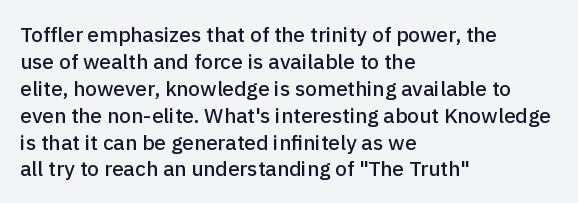
Q: Is the text italic (slanted)? A: No, it is upright.
Q: Is the text underlined? A: No.
Q: How is the paragraph aligned? A: Left-aligned.
Q: Is the spacing between letters normal or unusually wide? A: Normal.
Q: Is the spacing between lines tight, normal or loose? A: Normal.
